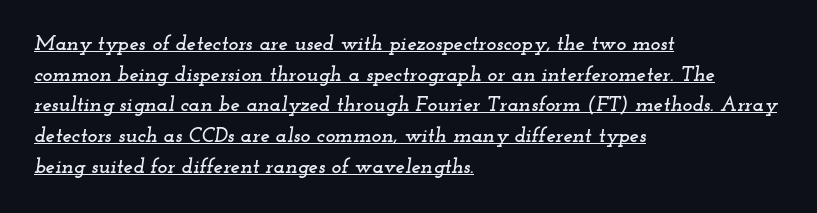
The image shows 21 px text type, italic (leaning right); set left-aligned, normal line spacing (1.46x), normal letter spacing, underlined.
